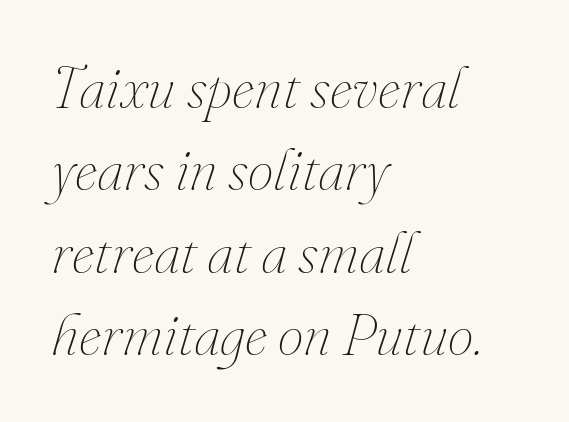
The image shows 58 px thin type, italic (leaning right); set left-aligned, normal line spacing (1.42x), normal letter spacing, not underlined; medium stroke contrast and a small x-height.
